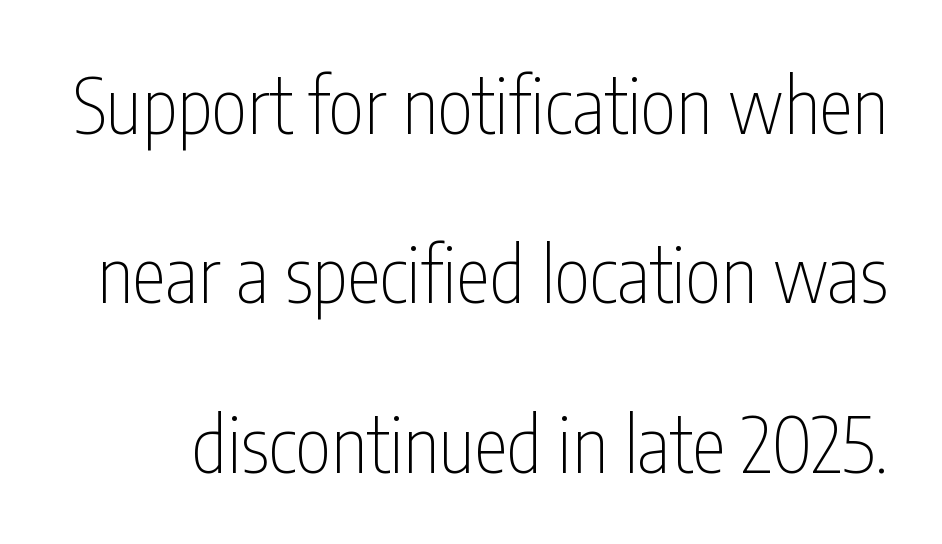
{"serif": "no", "italic": "no", "bold": "no", "weight": "thin", "width": "condensed", "stroke_contrast": "low", "x_height": "medium", "monospaced": "no", "underline": "no", "line_spacing": "loose", "line_spacing_ratio": 2.2, "letter_spacing": "normal", "letter_spacing_em": 0.0, "glyph_px": 77}
